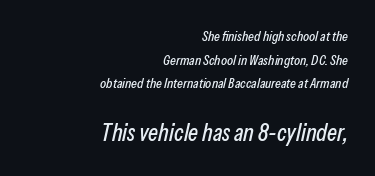
{"italic": "yes", "lean": "right", "slant_degrees": 13, "underline": "no", "align": "right", "line_spacing": "normal", "line_spacing_ratio": 1.68, "letter_spacing": "normal", "letter_spacing_em": 0.0, "larger_block": "second", "size_ratio": 1.71, "glyph_px": 24}
